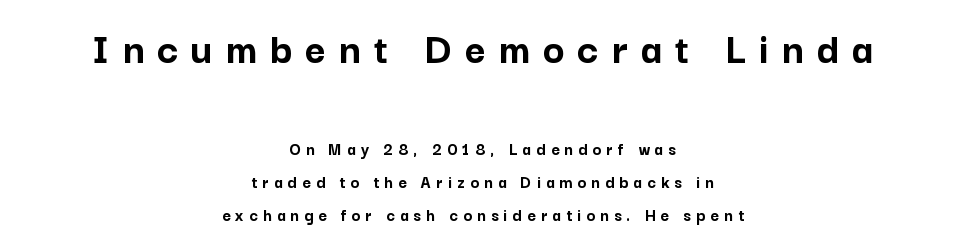
Posture: upright roman. Caption: bold face, heavy strokes. Substantial extra tracking has been applied to these lines. Here the first block reads like a headline and the second like body copy. Unlike a traditional serif, this face leaves its strokes unadorned.
